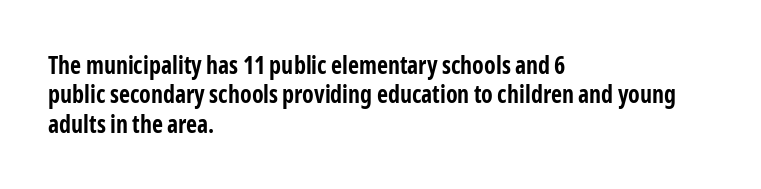
{"italic": "no", "bold": "yes", "underline": "no", "align": "left", "line_spacing_ratio": 1.22, "letter_spacing": "normal", "letter_spacing_em": 0.0, "glyph_px": 24}
